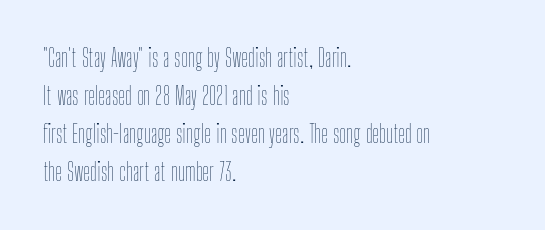
Caption: standard tracking, unaltered. How would I describe the line gaps? Plain and ordinary. Notice how the stems are strictly vertical — no italics here. The typeface has the unassuming heft of standard copy or less. The lines are quadded left.
